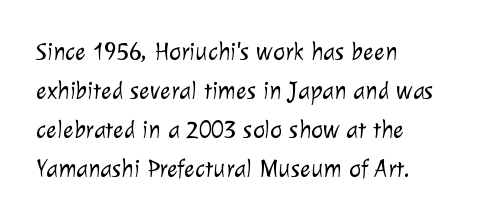
{"bold": "no", "underline": "no", "align": "left", "line_spacing": "normal", "line_spacing_ratio": 1.56, "letter_spacing": "normal", "letter_spacing_em": 0.0, "glyph_px": 25}
